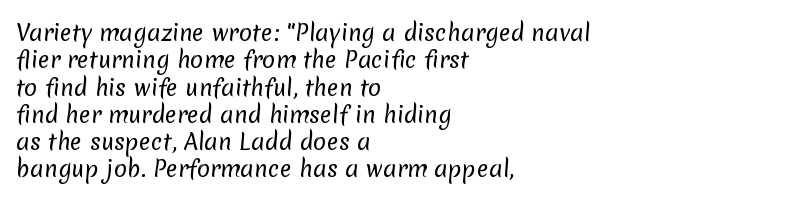
{"bold": "no", "underline": "no", "align": "left", "line_spacing_ratio": 1.24, "letter_spacing": "normal", "letter_spacing_em": 0.0, "glyph_px": 22}
